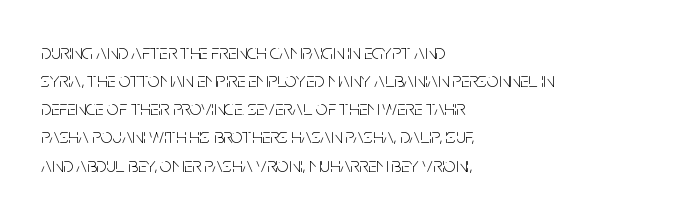
Visually the block forms a straight wall on the left and a jagged coastline on the right. Style check: upright. Bold? No — there's no thickening of the strokes. Notice how descenders clear the ascenders below comfortably — that's standard leading. Each word holds together tightly as a unit, with standard inter-letter gaps.
